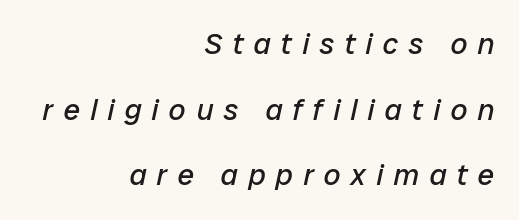
This sample uses expanded letter spacing, leaving extra air between glyphs. The baseline area is clear. These lines are rendered in a variable-pitch font. Posture: slanted. Horizontal alignment here is rightward, an uncommon choice for prose. Heaviness? Minimal to ordinary, like unemphasized prose.
